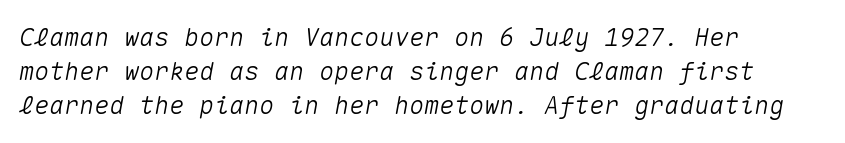
A bare baseline throughout the passage. Every character sits at an angle, as italics do. Successive baselines arrive at the customary interval. Leftover space on each line is placed entirely after the last word. The rendering keeps characters at their native spacing.
